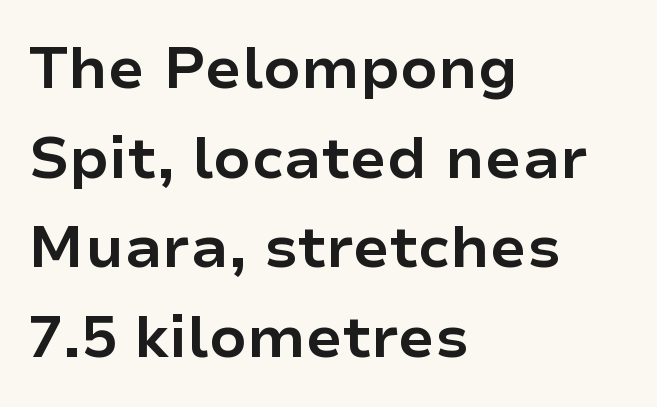
The image shows 59 px bold sans-serif type, upright; set left-aligned, normal line spacing (1.52x), normal letter spacing, not underlined; low stroke contrast and a medium x-height.
